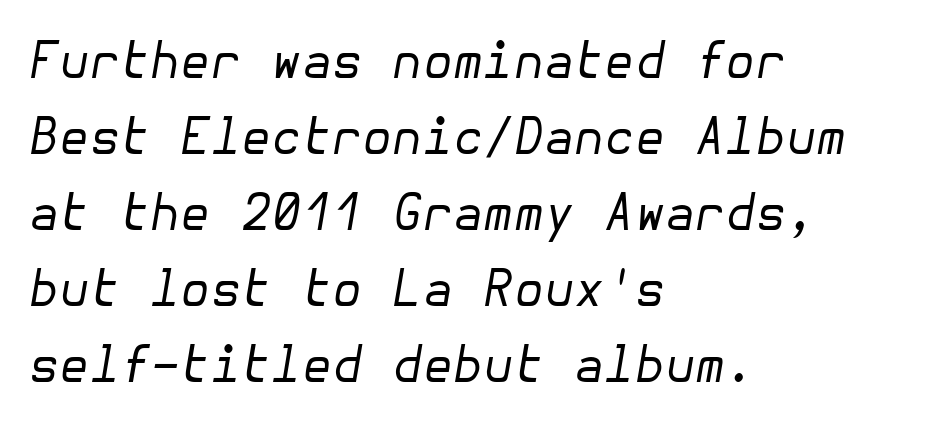
{"italic": "yes", "lean": "right", "slant_degrees": 10, "bold": "no", "weight": "regular", "width": "normal", "stroke_contrast": "low", "x_height": "medium", "underline": "no", "align": "left", "line_spacing": "normal", "line_spacing_ratio": 1.55, "letter_spacing": "normal", "letter_spacing_em": 0.0, "glyph_px": 49}
